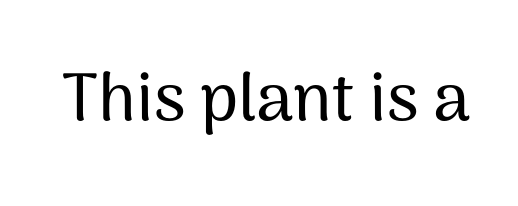
The image shows 67 px sans-serif type, upright; set normal letter spacing, not underlined; medium stroke contrast and a medium x-height.
